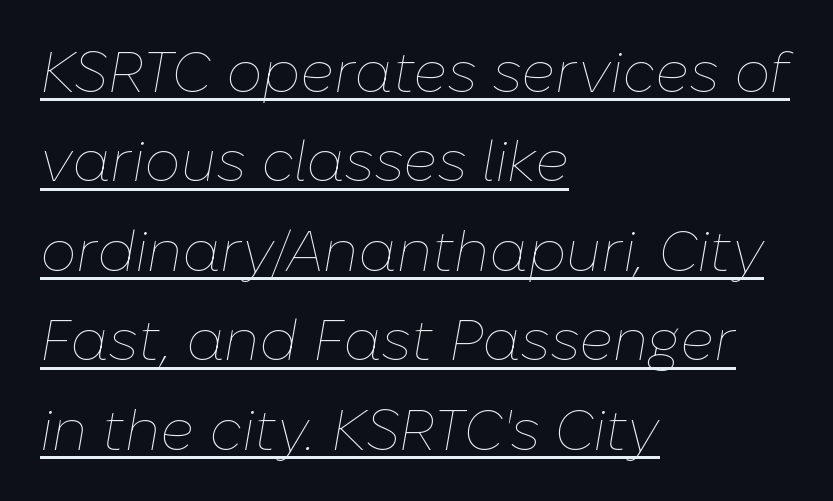
{"italic": "yes", "lean": "right", "slant_degrees": 10, "bold": "no", "weight": "thin", "width": "normal", "stroke_contrast": "low", "x_height": "medium", "monospaced": "no", "underline": "yes", "align": "left", "line_spacing": "normal", "line_spacing_ratio": 1.57, "letter_spacing": "normal", "letter_spacing_em": 0.0, "glyph_px": 57}
